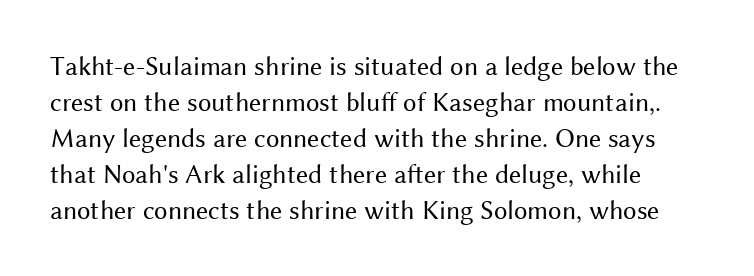
Nope, not italic — everything's standing straight. Only glyphs here, with clear space below each row. This rendering leaves character spacing at its baseline value. The lines sit at an ordinary, default distance from one another. Ink coverage per letter is moderate at most.
